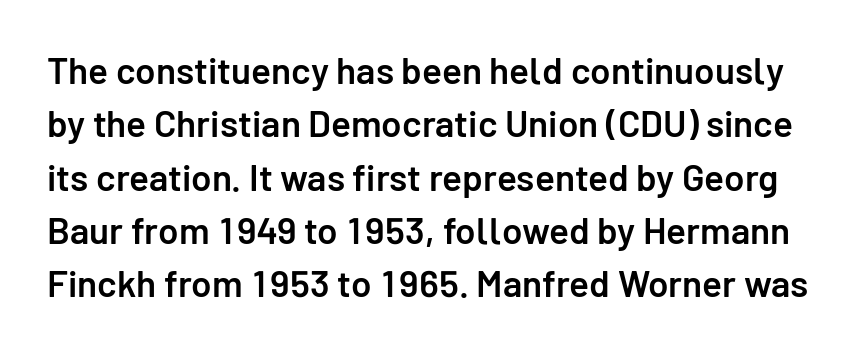
These lines carry some extra weight — a demibold, not a full bold. What stands out about the letter spacing? Nothing — it is the standard amount. Ordinary non-slanted type is in use. Are there feet on the stems? There aren't — it's a sans.
